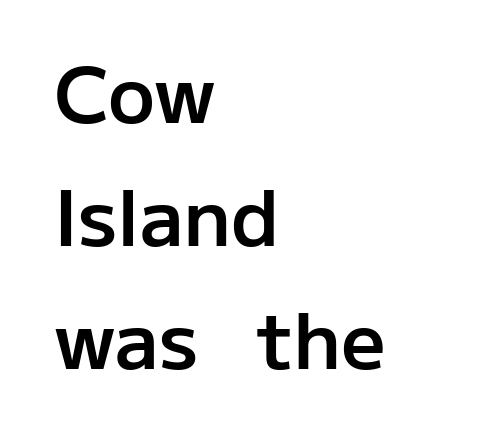
The glyphs in this specimen are sans serif. A typesetter would call this proportional, since set widths differ per character. Is there much room between lines? A standard amount, neither cramped nor airy. The space beneath each line is pristine and unruled. The rendering uses a semibold face; strokes are thickened but not to full bold. A student would call this left alignment; a typographer would say flush left, rag right.
